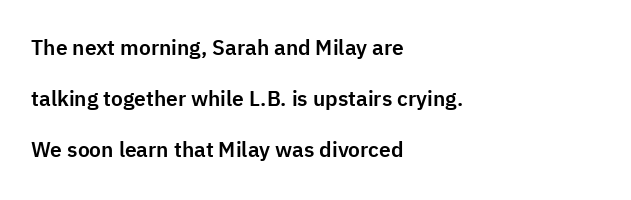
Q: Is the text italic (slanted)? A: No, it is upright.
Q: Is the text underlined? A: No.
Q: How is the paragraph aligned? A: Left-aligned.
Q: Is the spacing between letters normal or unusually wide? A: Normal.
Q: Is the spacing between lines tight, normal or loose? A: Loose.
